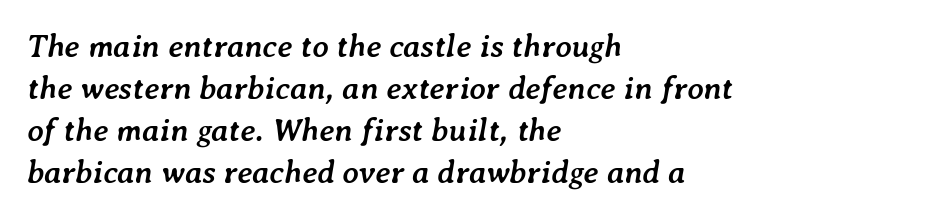
Q: Is the text bold? A: Yes.
Q: Is the text italic (slanted)? A: Yes, it leans right by about 7 degrees.
Q: Is the text underlined? A: No.
Q: How is the paragraph aligned? A: Left-aligned.
Q: Is the spacing between letters normal or unusually wide? A: Normal.
Q: Is the spacing between lines tight, normal or loose? A: Normal.
Q: Width (condensed, normal, or wide)? A: Normal.
Q: Stroke contrast? A: Low.
Q: x-height? A: Medium.
Q: Monospaced? A: No.
